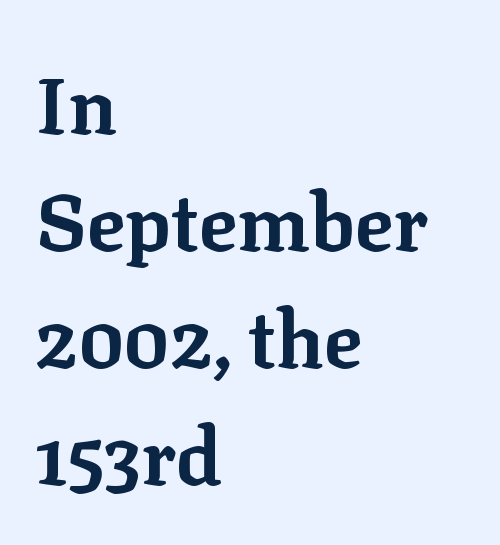
The image shows 79 px bold serif type, upright; set left-aligned, normal line spacing (1.48x), normal letter spacing, not underlined; low stroke contrast and a medium x-height.
